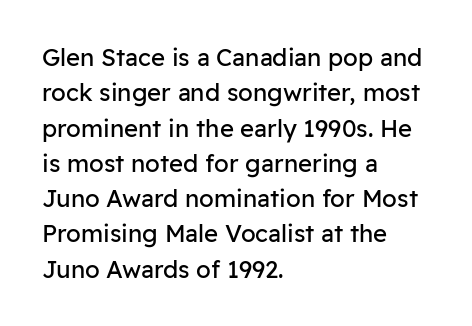
Tracking value appears to be zero — textbook default spacing. Posture: straight, roman, zero tilt. Leftover space on each line is placed entirely after the last word. This is not heavy type; no bold has been used.
